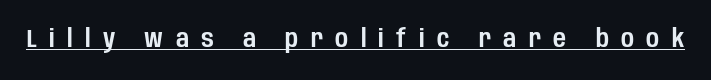
Words appear elongated and porous because spacing is wide. Notice how the stems are strictly vertical — no italics here. The words here are underlined.
